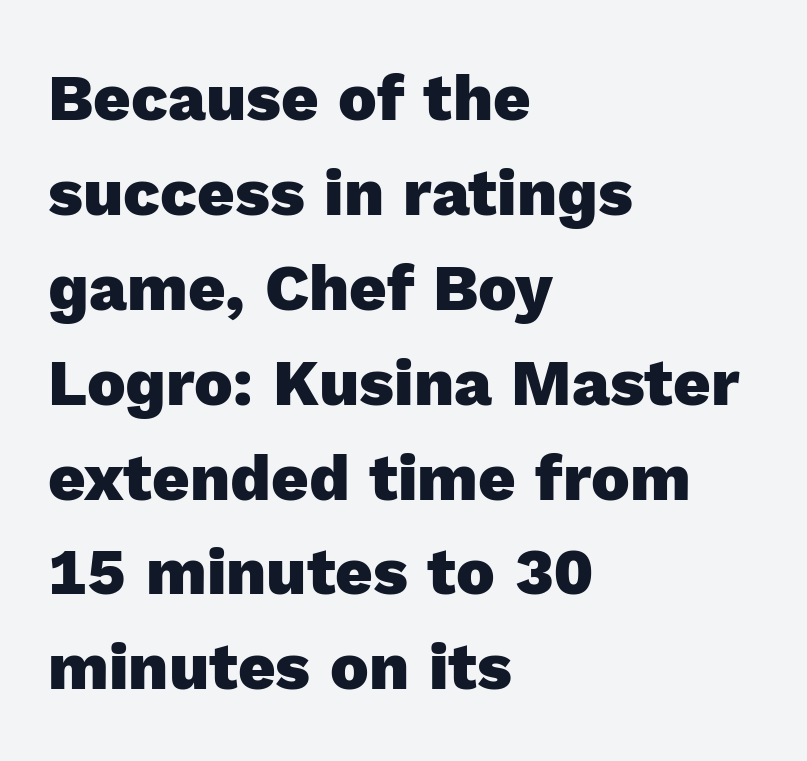
The image shows 65 px heavy sans-serif type, upright; set left-aligned, normal line spacing (1.46x), normal letter spacing, not underlined; a medium x-height.
